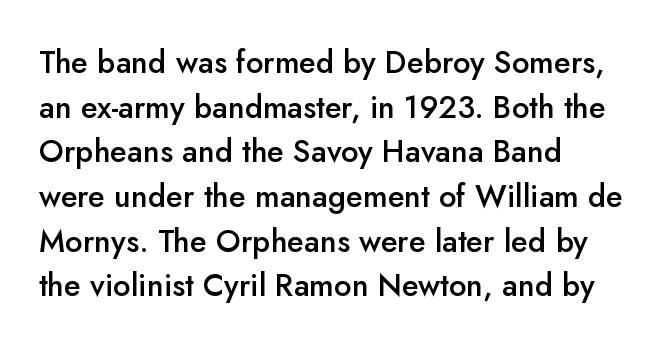
Q: Is the text bold? A: Semi-bold.
Q: Is the text italic (slanted)? A: No, it is upright.
Q: Is the typeface a serif or a sans-serif typeface? A: Sans-serif.
Q: Is the text underlined? A: No.
Q: How is the paragraph aligned? A: Left-aligned.
Q: Is the spacing between letters normal or unusually wide? A: Normal.
Q: Is the spacing between lines tight, normal or loose? A: Normal.
Q: Width (condensed, normal, or wide)? A: Normal.
Q: Stroke contrast? A: Low.
Q: x-height? A: Small.
Q: Monospaced? A: No.
